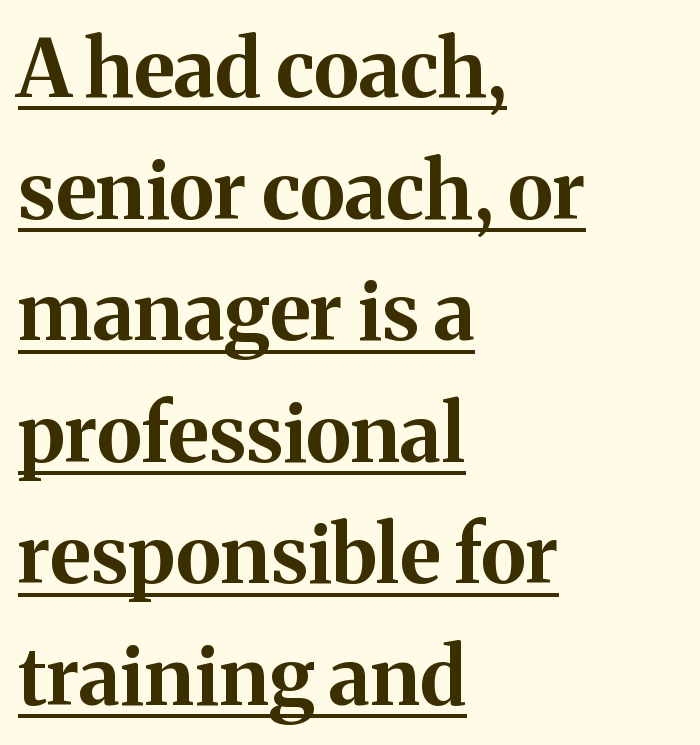
The image shows 80 px bold serif type, upright; set left-aligned, normal line spacing (1.52x), normal letter spacing, underlined; medium stroke contrast and a medium x-height.
